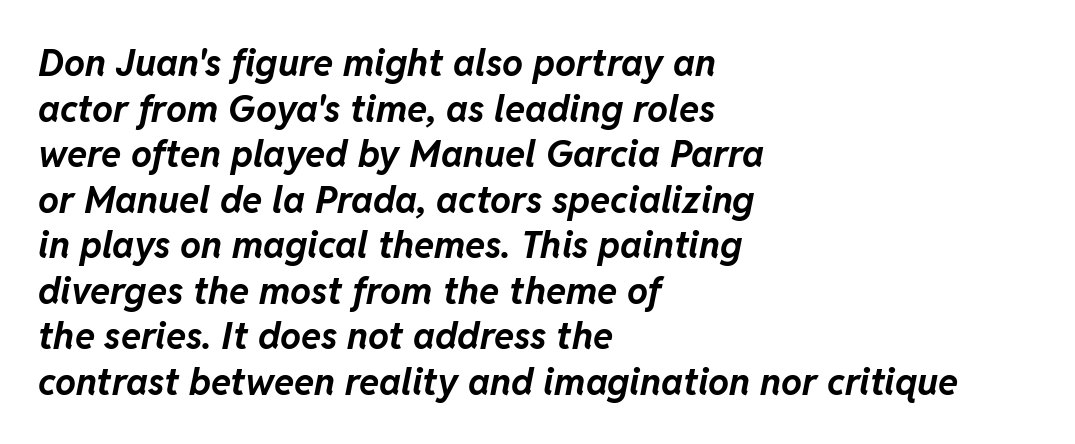
The lettering tilts uniformly, giving the passage an italic look. The glyphs have the mass of a bold cut. Students, note that the glyphs here touch the page at normal intervals. The strip under each line holds only bare page. The passage is arranged the way most books set body copy — flush left. Looks like regular typesetting: each glyph gets only the width it needs.
